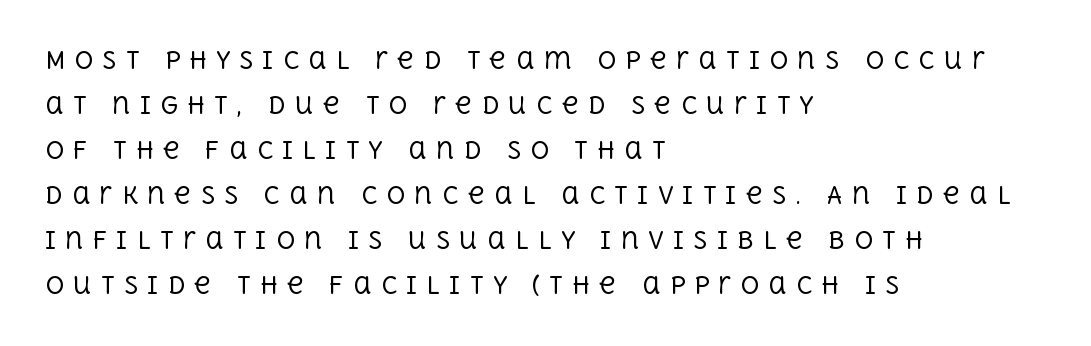
Q: Is the text bold? A: No.
Q: Is the text italic (slanted)? A: No, it is upright.
Q: Is the text underlined? A: No.
Q: How is the paragraph aligned? A: Left-aligned.
Q: Is the spacing between letters normal or unusually wide? A: Unusually wide.
Q: Is the spacing between lines tight, normal or loose? A: Loose.
